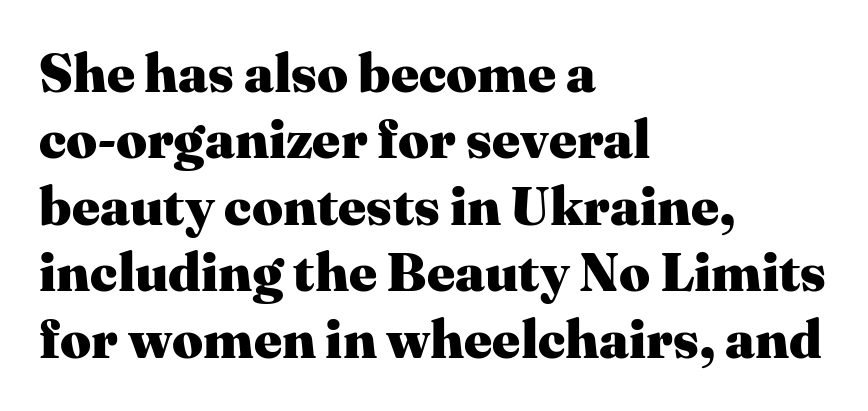
Horizontally, the lines are justified to the leading edge only. The rendering uses natural spacing where letterforms have individual widths. Inter-character spacing is left at the font's built-in metrics. Every letter is thick-stroked: bold, no question. Descender tails drop into unmarked territory. Unlike italic type, these characters show no tilt at all.
